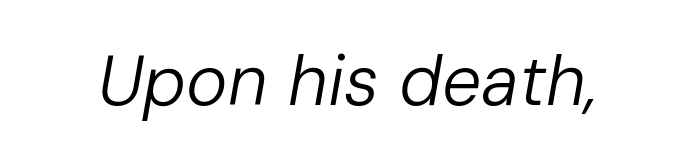
The image shows 70 px regular-weight type, italic (leaning right); set normal letter spacing, not underlined; low stroke contrast and a medium x-height.
